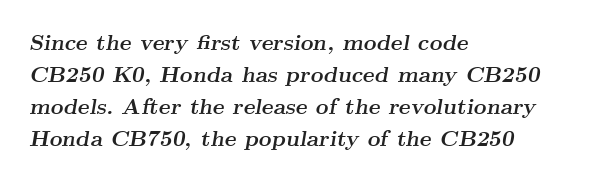
The image shows 22 px bold type, italic (leaning right); set left-aligned, normal line spacing (1.45x), normal letter spacing, not underlined.
